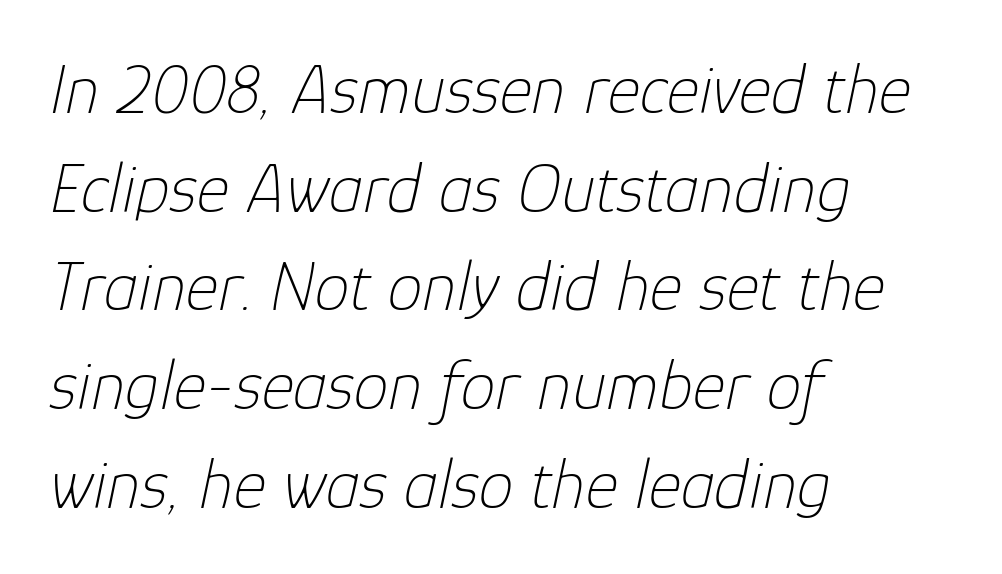
The lines sit at an ordinary, default distance from one another. The strokes carry an ordinary text weight at most. In terms of letterspacing, this is plain default setting. This sample uses an oblique cut, with every glyph tilted off the vertical. Horizontal alignment here is leftward, the default for most running prose.
